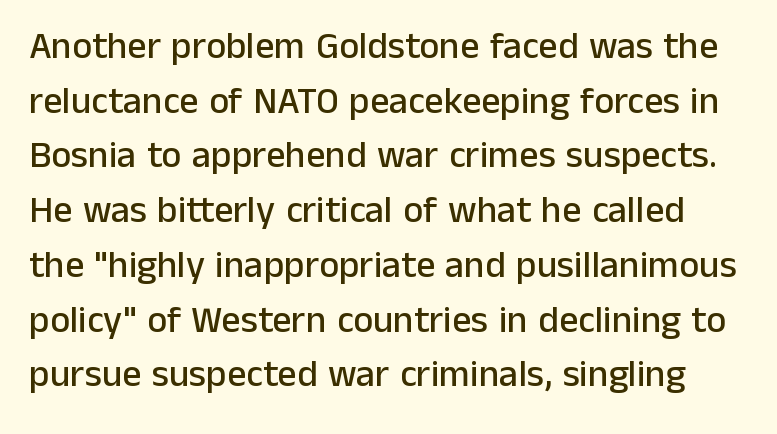
{"serif": "no", "italic": "no", "width": "normal", "stroke_contrast": "low", "x_height": "medium", "monospaced": "no", "underline": "no", "line_spacing": "normal", "line_spacing_ratio": 1.44, "letter_spacing": "normal", "letter_spacing_em": 0.0, "glyph_px": 38}
